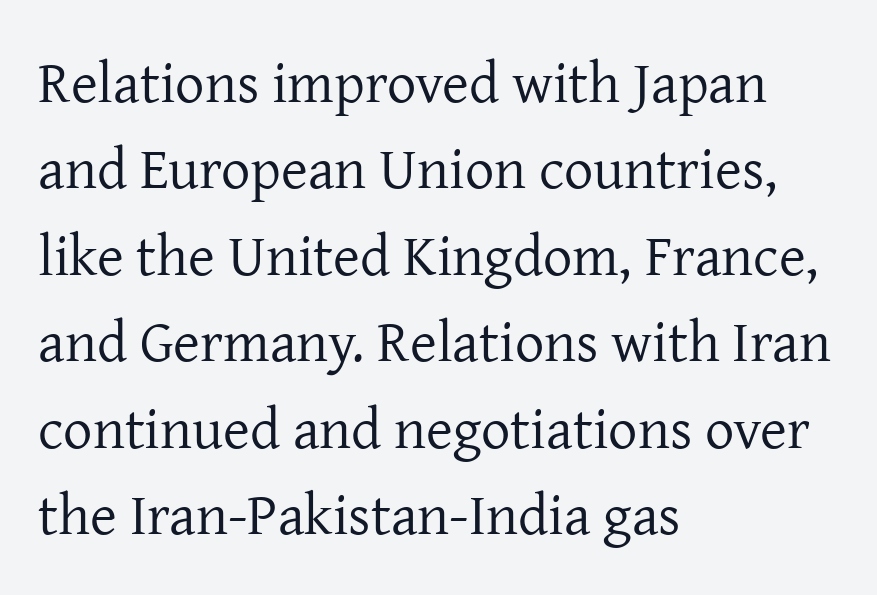
Q: Is the text bold? A: No.
Q: Is the text italic (slanted)? A: No, it is upright.
Q: Is the typeface a serif or a sans-serif typeface? A: Serif.
Q: Is the text underlined? A: No.
Q: How is the paragraph aligned? A: Left-aligned.
Q: Is the spacing between letters normal or unusually wide? A: Normal.
Q: Is the spacing between lines tight, normal or loose? A: Normal.
Q: Width (condensed, normal, or wide)? A: Normal.
Q: Stroke contrast? A: Low.
Q: x-height? A: Medium.
Q: Monospaced? A: No.
